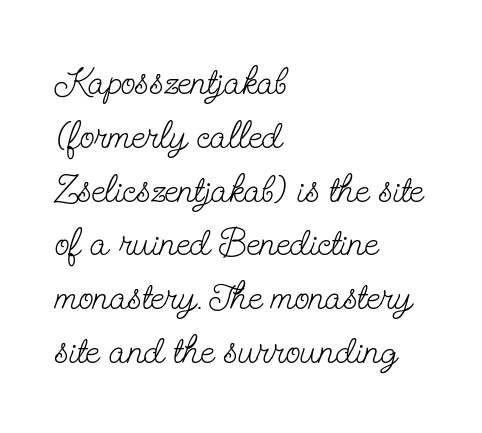
Q: Is the text bold? A: No.
Q: Is the text italic (slanted)? A: Yes.
Q: Is the typeface a serif or a sans-serif typeface? A: Serif.
Q: Is the text underlined? A: No.
Q: How is the paragraph aligned? A: Left-aligned.
Q: Is the spacing between letters normal or unusually wide? A: Normal.
Q: Is the spacing between lines tight, normal or loose? A: Normal.
Q: Width (condensed, normal, or wide)? A: Condensed.
Q: Stroke contrast? A: Low.
Q: x-height? A: Small.
Q: Monospaced? A: No.
